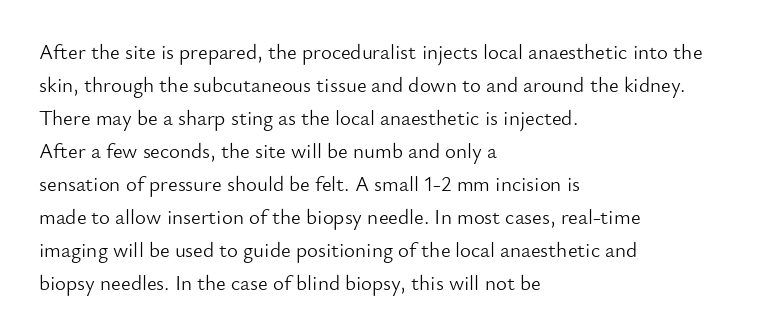
Q: Is the text bold? A: No.
Q: Is the text italic (slanted)? A: No, it is upright.
Q: Is the text underlined? A: No.
Q: How is the paragraph aligned? A: Left-aligned.
Q: Is the spacing between letters normal or unusually wide? A: Normal.
Q: Is the spacing between lines tight, normal or loose? A: Normal.
